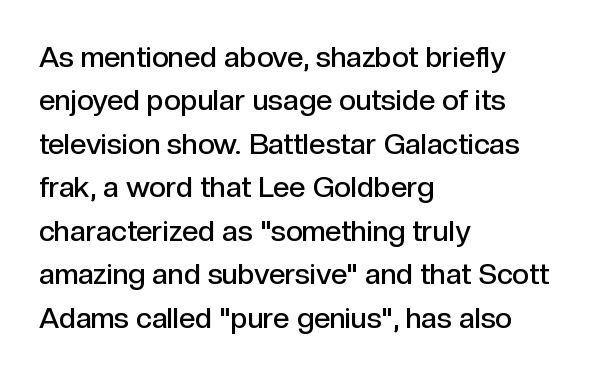
Q: Is the text bold? A: Semi-bold.
Q: Is the text italic (slanted)? A: No, it is upright.
Q: Is the typeface a serif or a sans-serif typeface? A: Sans-serif.
Q: Is the text underlined? A: No.
Q: How is the paragraph aligned? A: Left-aligned.
Q: Is the spacing between letters normal or unusually wide? A: Normal.
Q: Is the spacing between lines tight, normal or loose? A: Normal.
Q: Width (condensed, normal, or wide)? A: Normal.
Q: x-height? A: Medium.
Q: Monospaced? A: No.
